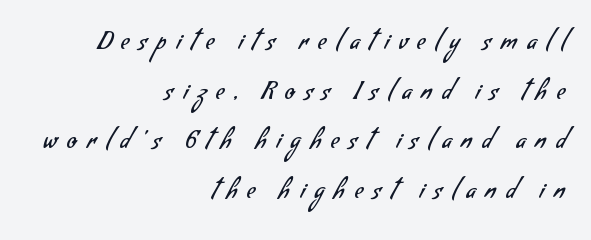
Nobody drew a line under any word here. Is there much room between lines? Yes — plenty of vertical air separates them. Horizontally, the lines are justified to the trailing edge only. Characters follow at a spacing far wider than the type designer built in. The passage shown is not bold in any degree.
